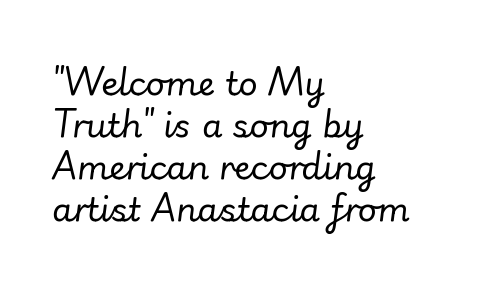
Q: Is the text bold? A: No.
Q: Is the text italic (slanted)? A: Yes, it leans right by about 7 degrees.
Q: Is the text underlined? A: No.
Q: How is the paragraph aligned? A: Left-aligned.
Q: Is the spacing between letters normal or unusually wide? A: Normal.
Q: Is the spacing between lines tight, normal or loose? A: Normal.
Q: Width (condensed, normal, or wide)? A: Normal.
Q: Stroke contrast? A: Low.
Q: x-height? A: Small.
Q: Monospaced? A: No.
